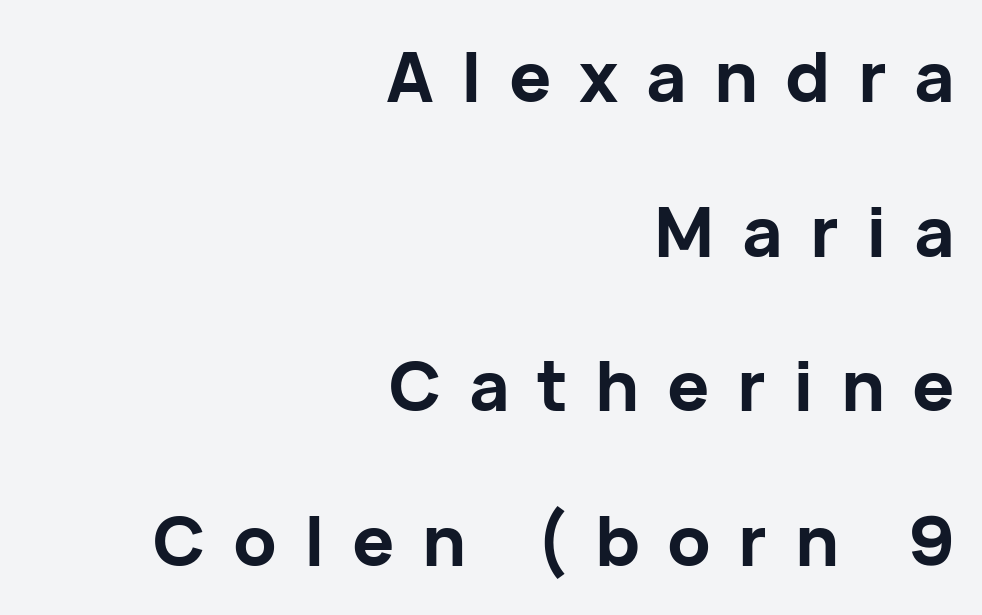
The image shows 70 px bold sans-serif type, upright; set right-aligned, loose line spacing (2.21x), unusually wide letter spacing (+0.39 em), not underlined; low stroke contrast and a medium x-height.
